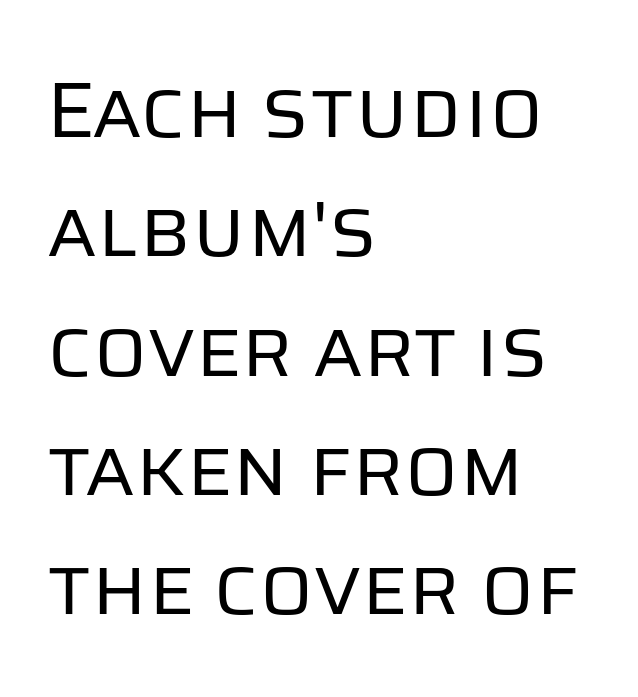
Q: Is the text bold? A: No.
Q: Is the text italic (slanted)? A: No, it is upright.
Q: Is the typeface a serif or a sans-serif typeface? A: Sans-serif.
Q: Is the text underlined? A: No.
Q: How is the paragraph aligned? A: Left-aligned.
Q: Is the spacing between letters normal or unusually wide? A: Normal.
Q: Is the spacing between lines tight, normal or loose? A: Normal.
Q: Width (condensed, normal, or wide)? A: Normal.
Q: Stroke contrast? A: Low.
Q: x-height? A: Large.
Q: Monospaced? A: No.
